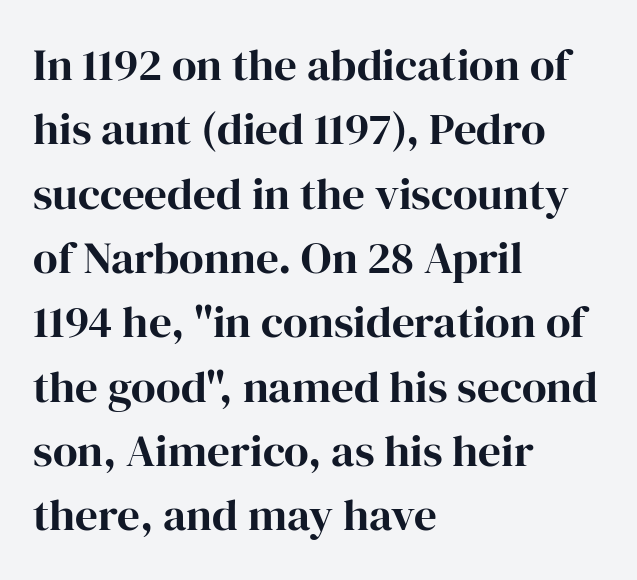
Q: Is the text italic (slanted)? A: No, it is upright.
Q: Is the typeface a serif or a sans-serif typeface? A: Serif.
Q: Is the text underlined? A: No.
Q: How is the paragraph aligned? A: Left-aligned.
Q: Is the spacing between letters normal or unusually wide? A: Normal.
Q: Is the spacing between lines tight, normal or loose? A: Normal.
Q: Width (condensed, normal, or wide)? A: Normal.
Q: Stroke contrast? A: High.
Q: x-height? A: Medium.
Q: Monospaced? A: No.
